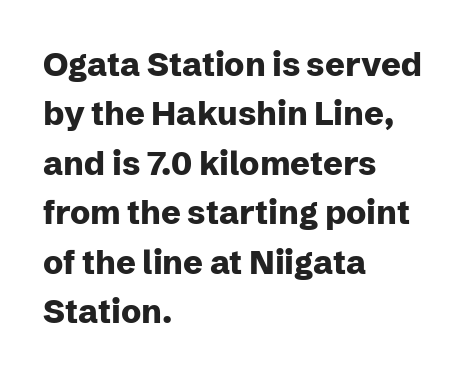
The image shows 33 px heavy sans-serif type, upright; set left-aligned, normal line spacing (1.5x), normal letter spacing, not underlined; low stroke contrast and a medium x-height.
